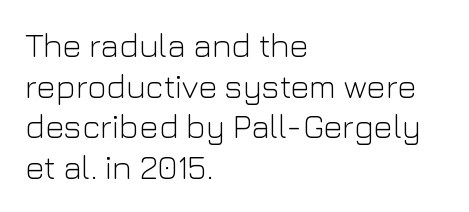
Q: Is the text bold? A: No.
Q: Is the text italic (slanted)? A: No, it is upright.
Q: Is the typeface a serif or a sans-serif typeface? A: Sans-serif.
Q: Is the text underlined? A: No.
Q: How is the paragraph aligned? A: Left-aligned.
Q: Is the spacing between letters normal or unusually wide? A: Normal.
Q: Width (condensed, normal, or wide)? A: Normal.
Q: Stroke contrast? A: Low.
Q: x-height? A: Medium.
Q: Monospaced? A: No.
